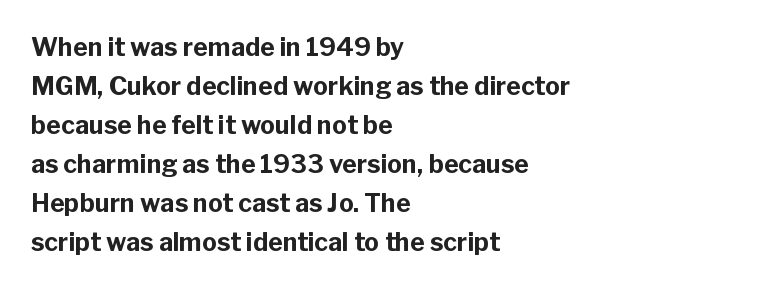
{"italic": "no", "bold": "yes", "underline": "no", "align": "left", "line_spacing": "normal", "line_spacing_ratio": 1.56, "letter_spacing": "normal", "letter_spacing_em": 0.0, "glyph_px": 25}
